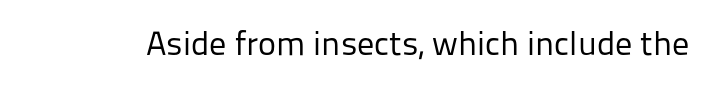
The rendering keeps characters at their native spacing. Serif or sans? Sans — the stroke terminals are bare. Heaviness? Minimal to ordinary, like unemphasized prose. This sample uses an upright cut, with every glyph sitting square on the baseline. Proportional: the letters do not fall into vertical columns. Glance below the letters and you will spot only blank space.
